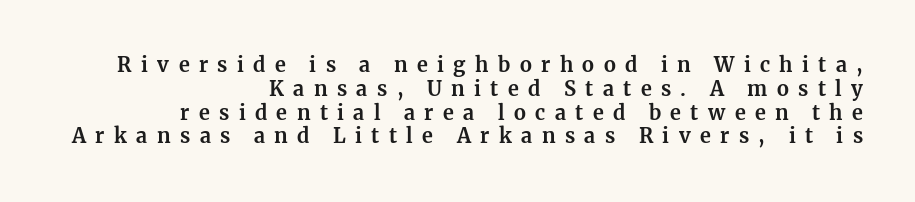
The image shows 20 px bold type, upright; set right-aligned, line spacing 1.19x, unusually wide letter spacing (+0.47 em), not underlined.
